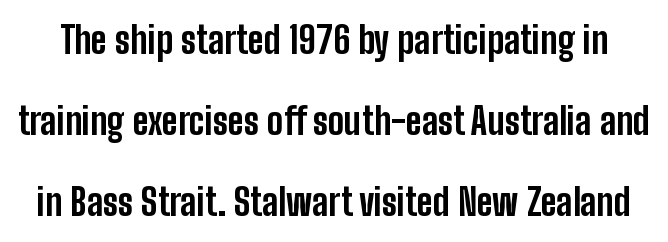
This rendering features lettering with no underline. Rendered with straight, roman letterforms. The face used here is proportionally spaced, like ordinary book or web type. Typographic density is high because the face is bold. In terms of leading, this rendering errs on the spacious side.
